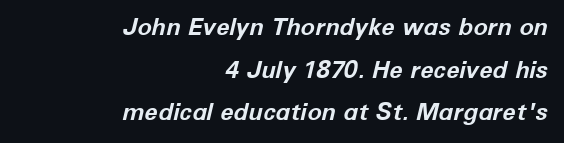
The image shows 24 px bold type, italic (leaning right); set right-aligned, line spacing 1.78x, normal letter spacing, not underlined.
